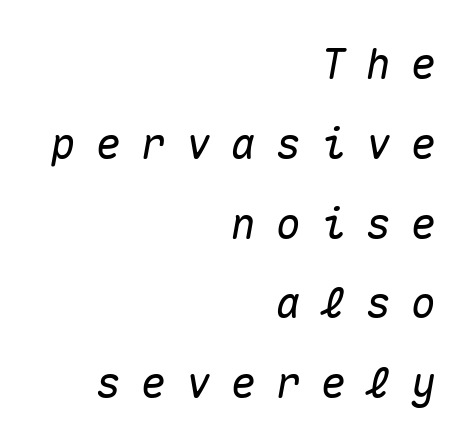
The image shows 42 px text type, italic (leaning right), monospaced; set right-aligned, loose line spacing (1.9x), unusually wide letter spacing (+0.47 em), not underlined; medium stroke contrast and a medium x-height.
